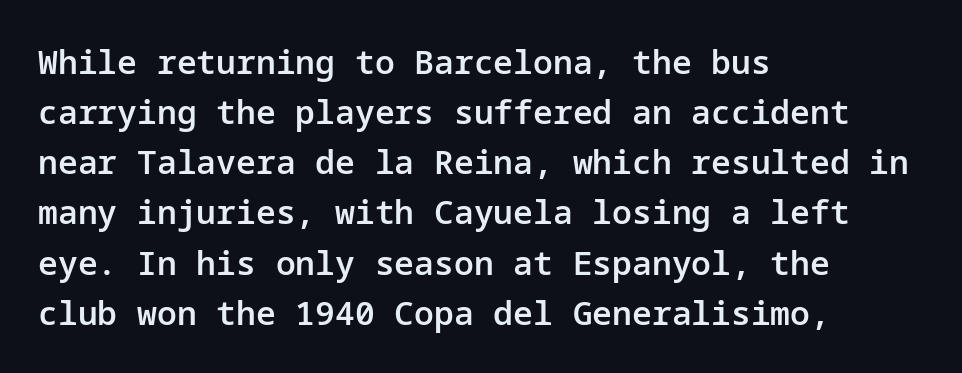
Q: Is the text bold? A: Semi-bold.
Q: Is the text italic (slanted)? A: No, it is upright.
Q: Is the typeface a serif or a sans-serif typeface? A: Sans-serif.
Q: Is the text underlined? A: No.
Q: How is the paragraph aligned? A: Left-aligned.
Q: Is the spacing between letters normal or unusually wide? A: Normal.
Q: Is the spacing between lines tight, normal or loose? A: Normal.
Q: Width (condensed, normal, or wide)? A: Normal.
Q: Stroke contrast? A: Low.
Q: x-height? A: Medium.
